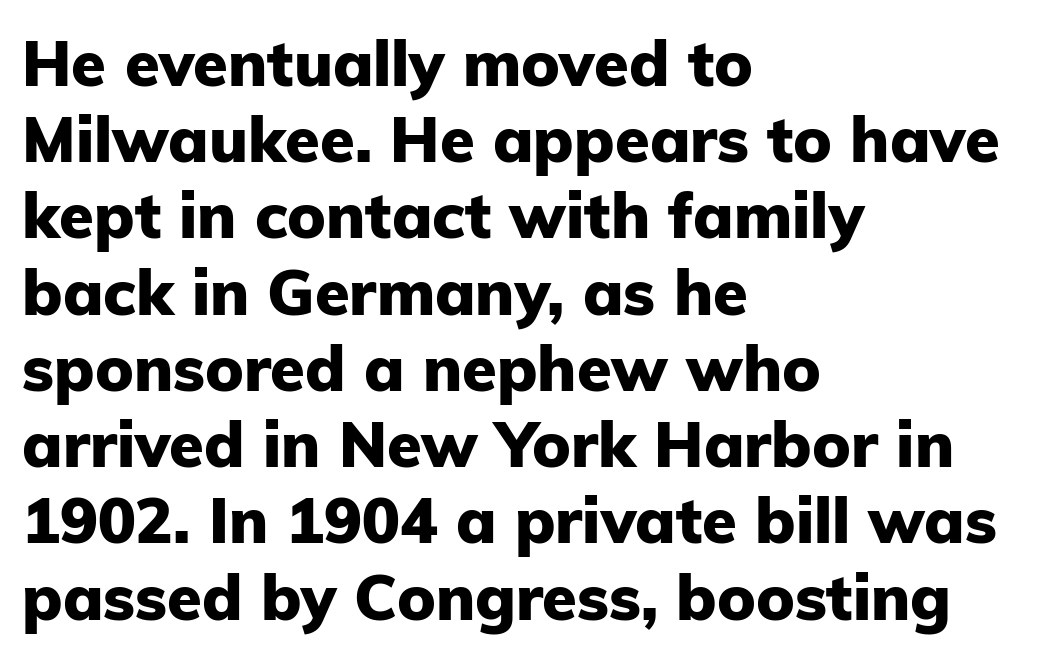
The image shows 63 px heavy sans-serif type, upright; set left-aligned, line spacing 1.21x, normal letter spacing, not underlined; low stroke contrast and a medium x-height.
